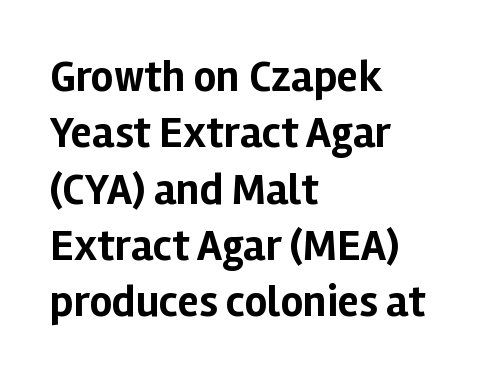
The image shows 44 px bold sans-serif type, upright; set left-aligned, normal line spacing (1.28x), normal letter spacing, not underlined; low stroke contrast and a medium x-height.
